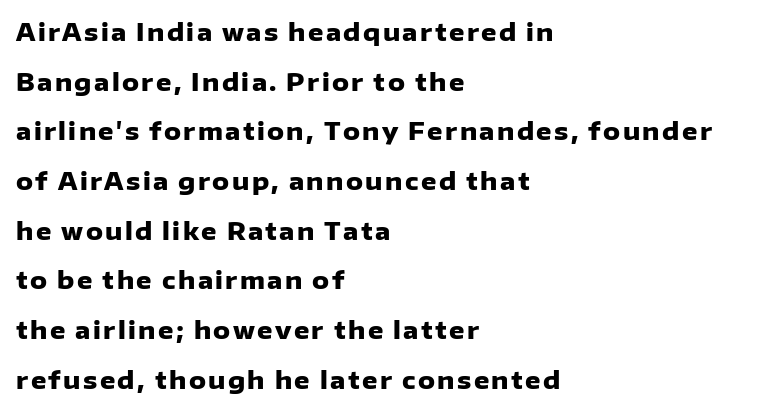
This rendering features lettering with no underline. How heavy is the stroke? Heavy — this is a bold. The lines in this sample share a left origin and differ only in where they stop. The line-height multiplier appears high, well above default.
